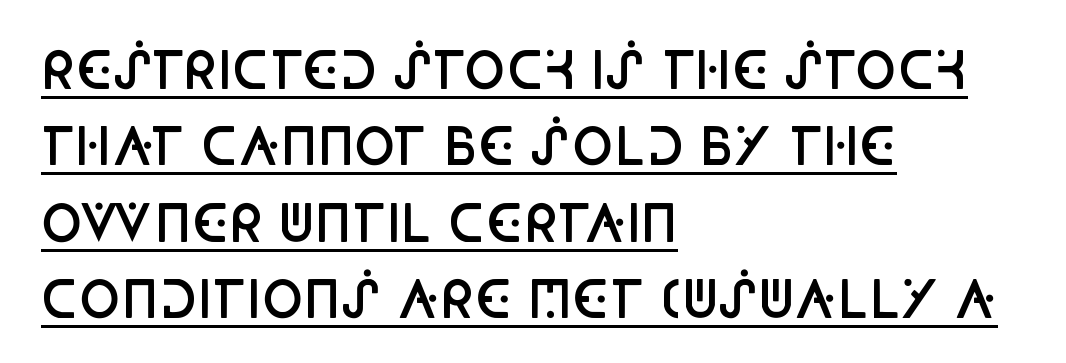
{"serif": "no", "italic": "no", "bold": "semi", "weight": "semibold", "width": "condensed", "stroke_contrast": "low", "x_height": "large", "monospaced": "no", "underline": "yes", "align": "left", "line_spacing": "normal", "line_spacing_ratio": 1.53, "letter_spacing": "normal", "letter_spacing_em": 0.0, "glyph_px": 50}
